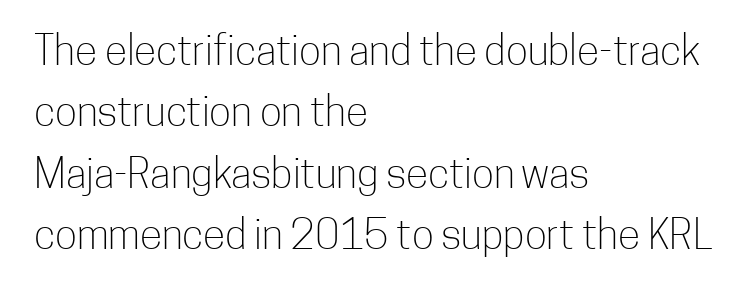
You can tell from the bare stems that sans-serif type was used. Plain, unruled lines of type. It's the straight-up-and-down kind of type. In terms of leading, this rendering sits right in the middle.
